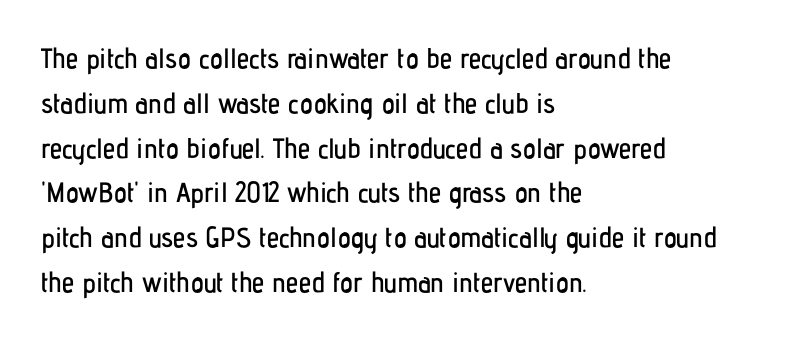
The image shows 28 px condensed sans-serif type, upright; set left-aligned, normal line spacing (1.6x), normal letter spacing, not underlined; low stroke contrast and a medium x-height.
